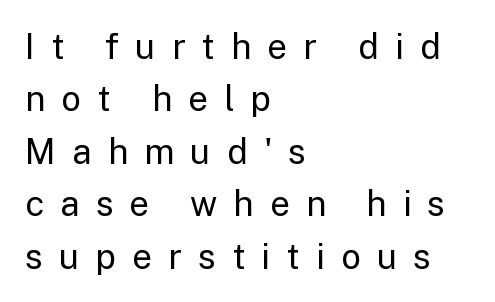
{"serif": "no", "italic": "no", "bold": "no", "weight": "regular", "width": "normal", "stroke_contrast": "low", "x_height": "medium", "monospaced": "no", "underline": "no", "align": "left", "line_spacing": "normal", "line_spacing_ratio": 1.5, "letter_spacing": "wide", "letter_spacing_em": 0.46, "glyph_px": 35}
